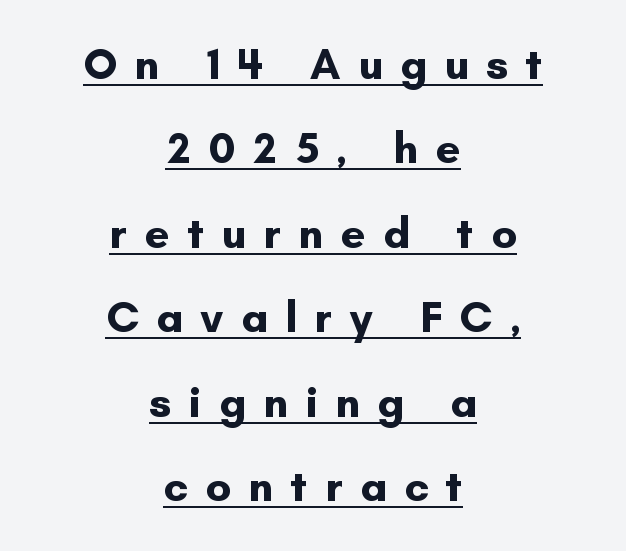
The image shows 44 px bold sans-serif type, upright; set centered, loose line spacing (1.92x), unusually wide letter spacing (+0.39 em), underlined; low stroke contrast and a small x-height.
